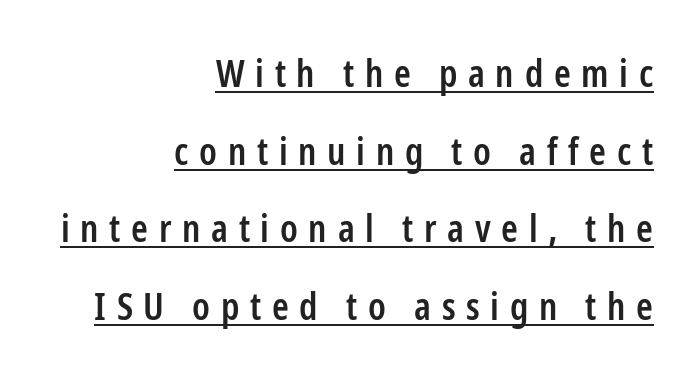
{"serif": "no", "italic": "no", "bold": "semi", "weight": "semibold", "width": "condensed", "stroke_contrast": "low", "x_height": "medium", "monospaced": "no", "underline": "yes", "align": "right", "line_spacing": "loose", "line_spacing_ratio": 2.04, "letter_spacing": "wide", "letter_spacing_em": 0.28, "glyph_px": 38}
